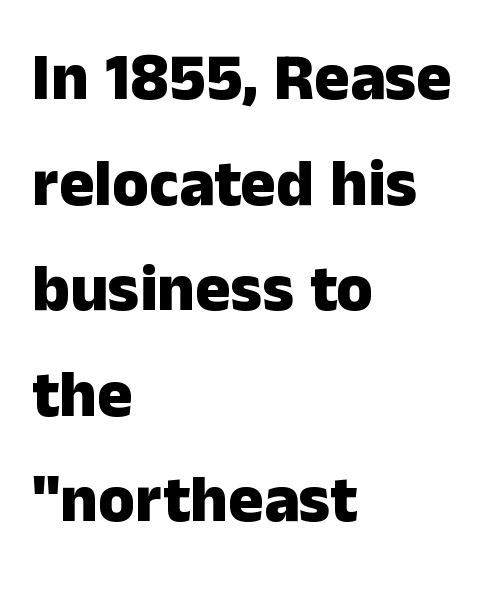
Character widths vary here, with narrow letters taking less room than wide ones. The rag falls on the right side of this text block. Anything drawn beneath the words? Only blank space. Unlike a traditional serif, this face leaves its strokes unadorned. Summary of weight: heavy, a full bold.
